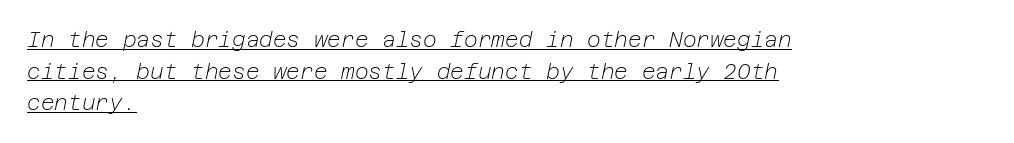
Q: Is the text bold? A: No.
Q: Is the text italic (slanted)? A: Yes, it leans right by about 12 degrees.
Q: Is the text underlined? A: Yes.
Q: How is the paragraph aligned? A: Left-aligned.
Q: Is the spacing between letters normal or unusually wide? A: Normal.
Q: Is the spacing between lines tight, normal or loose? A: Normal.
